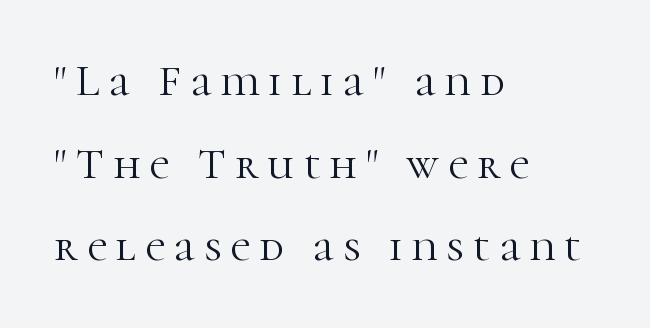
{"serif": "yes", "italic": "no", "bold": "no", "weight": "light", "width": "normal", "stroke_contrast": "high", "x_height": "medium", "monospaced": "no", "underline": "no", "align": "left", "line_spacing_ratio": 1.88, "letter_spacing": "wide", "letter_spacing_em": 0.21, "glyph_px": 44}
